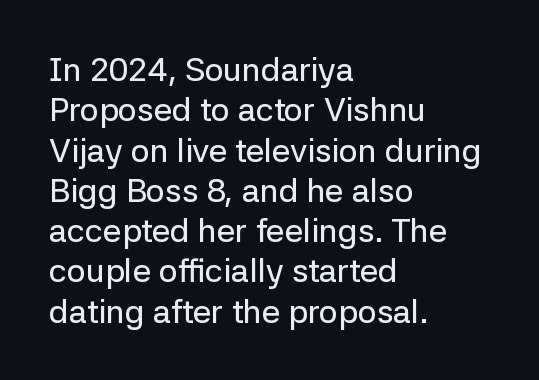
Q: Is the text italic (slanted)? A: No, it is upright.
Q: Is the typeface a serif or a sans-serif typeface? A: Sans-serif.
Q: Is the text underlined? A: No.
Q: How is the paragraph aligned? A: Left-aligned.
Q: Is the spacing between letters normal or unusually wide? A: Normal.
Q: Width (condensed, normal, or wide)? A: Normal.
Q: Stroke contrast? A: Low.
Q: x-height? A: Medium.
Q: Monospaced? A: No.
